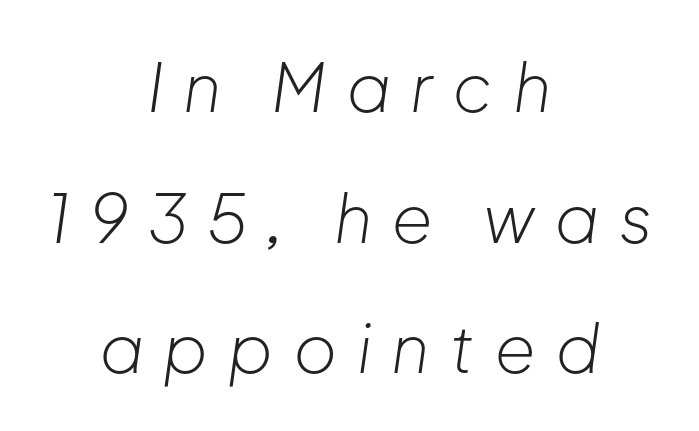
The image shows 67 px light type, italic (leaning right); set centered, loose line spacing (1.95x), unusually wide letter spacing (+0.29 em), not underlined; low stroke contrast and a medium x-height.
